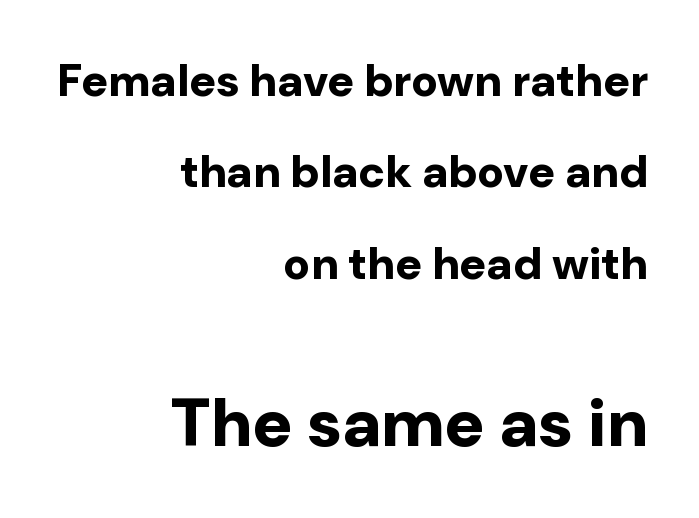
{"serif": "no", "italic": "no", "bold": "yes", "weight": "bold", "width": "normal", "stroke_contrast": "low", "x_height": "medium", "monospaced": "no", "underline": "no", "align": "right", "line_spacing": "loose", "line_spacing_ratio": 2.03, "letter_spacing": "normal", "letter_spacing_em": 0.0, "larger_block": "second", "size_ratio": 1.49, "glyph_px": 67}
